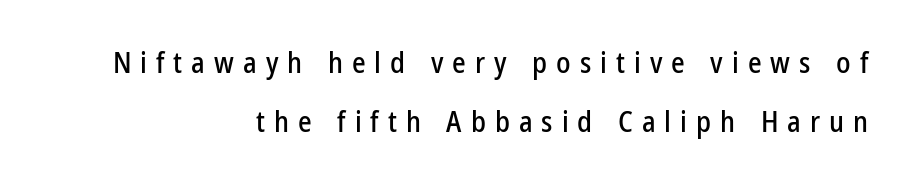
Typographically, this falls in the sans-serif category. The glyphs are unaccompanied by any horizontal stroke below them. Horizontally, the lines are justified to the trailing edge only. A typesetter would call this proportional, since set widths differ per character.
